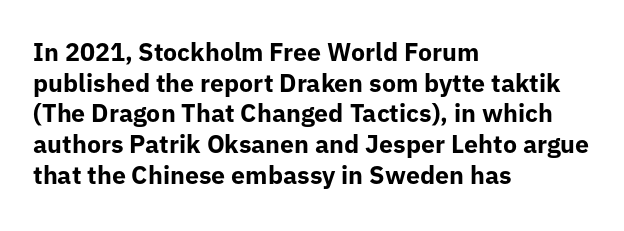
The image shows 25 px bold type, upright; set left-aligned, line spacing 1.23x, normal letter spacing, not underlined.
